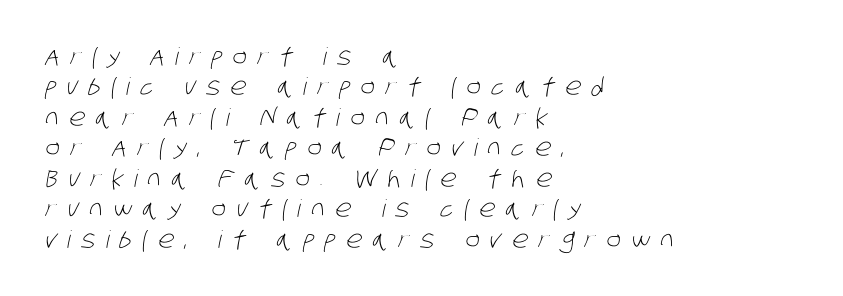
Letters rest on an invisible, unmarked baseline. Whoever set this chose a conventional vertical rhythm. The font is comparable to plain body text, perhaps lighter. A classic flush-left, rag-right setting is used for this passage. Look at the tracking — it's clearly loosened, letters drifting apart.
